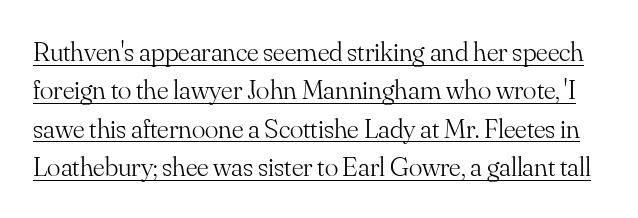
{"serif": "yes", "italic": "no", "bold": "no", "weight": "light", "width": "normal", "stroke_contrast": "medium", "x_height": "small", "monospaced": "no", "underline": "yes", "line_spacing": "normal", "line_spacing_ratio": 1.37, "letter_spacing": "normal", "letter_spacing_em": 0.0, "glyph_px": 28}
